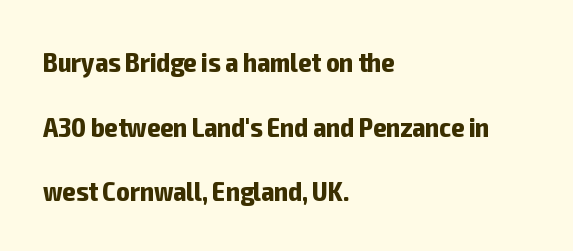
{"serif": "no", "italic": "no", "bold": "yes", "weight": "bold", "width": "condensed", "stroke_contrast": "low", "x_height": "medium", "monospaced": "no", "underline": "no", "align": "left", "line_spacing": "loose", "line_spacing_ratio": 2.31, "letter_spacing": "normal", "letter_spacing_em": 0.0, "glyph_px": 28}
